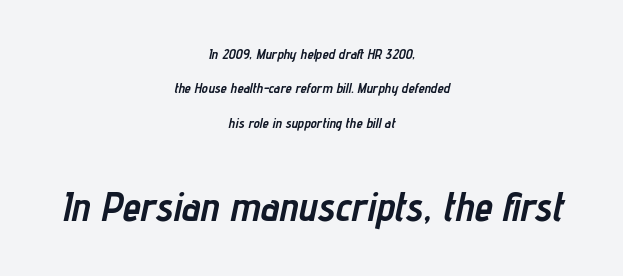
Q: Is the text bold? A: Yes.
Q: Is the text italic (slanted)? A: Yes, it leans right by about 12 degrees.
Q: Is the text underlined? A: No.
Q: How is the paragraph aligned? A: Centered.
Q: Is the spacing between letters normal or unusually wide? A: Normal.
Q: Is the spacing between lines tight, normal or loose? A: Loose.
Q: Which block of text is set in a larger size, the first (top) or the second (bottom)? A: The second (bottom) one.
Q: Width (condensed, normal, or wide)? A: Condensed.
Q: Stroke contrast? A: Low.
Q: x-height? A: Medium.
Q: Monospaced? A: No.
